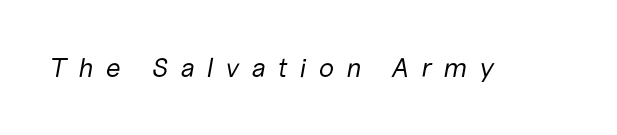
The image shows 27 px text type, italic (leaning right); set unusually wide letter spacing (+0.44 em), not underlined.
